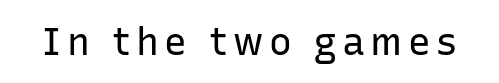
Q: Is the text bold? A: No.
Q: Is the text italic (slanted)? A: No, it is upright.
Q: Is the typeface a serif or a sans-serif typeface? A: Sans-serif.
Q: Is the text underlined? A: No.
Q: Width (condensed, normal, or wide)? A: Normal.
Q: Stroke contrast? A: Low.
Q: x-height? A: Medium.
Q: Monospaced? A: No.
